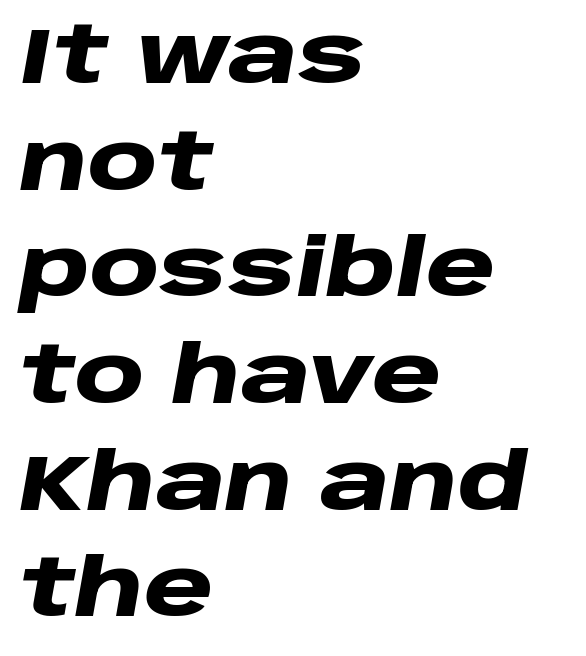
The image shows 79 px heavy, wide type, italic (leaning right); set left-aligned, normal line spacing (1.35x), normal letter spacing, not underlined; low stroke contrast and a large x-height.
